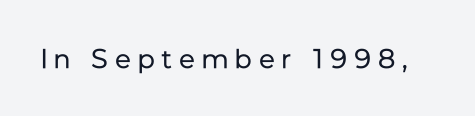
{"italic": "no", "bold": "no", "underline": "no", "letter_spacing": "wide", "letter_spacing_em": 0.26, "glyph_px": 27}
